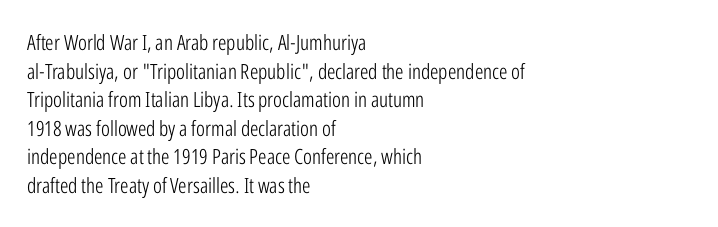
{"italic": "no", "bold": "no", "underline": "no", "align": "left", "line_spacing": "normal", "line_spacing_ratio": 1.36, "letter_spacing": "normal", "letter_spacing_em": 0.0, "glyph_px": 21}
